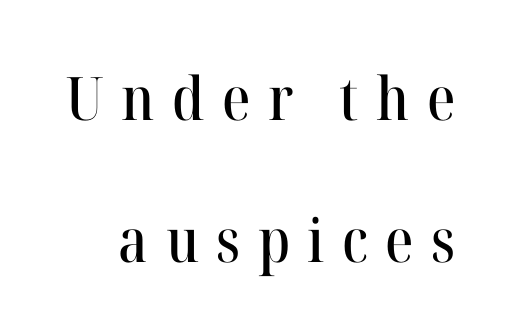
{"serif": "yes", "italic": "no", "width": "normal", "stroke_contrast": "high", "x_height": "medium", "monospaced": "no", "underline": "no", "line_spacing": "loose", "line_spacing_ratio": 2.36, "letter_spacing": "wide", "letter_spacing_em": 0.29, "glyph_px": 60}
